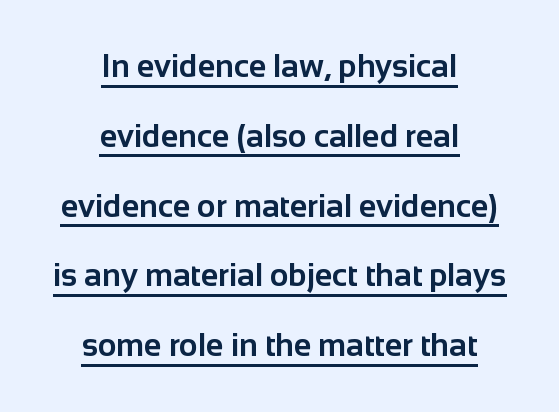
{"serif": "no", "italic": "no", "bold": "yes", "weight": "bold", "width": "normal", "stroke_contrast": "low", "x_height": "medium", "monospaced": "no", "underline": "yes", "align": "center", "line_spacing": "loose", "line_spacing_ratio": 2.18, "letter_spacing": "normal", "letter_spacing_em": 0.0, "glyph_px": 32}
